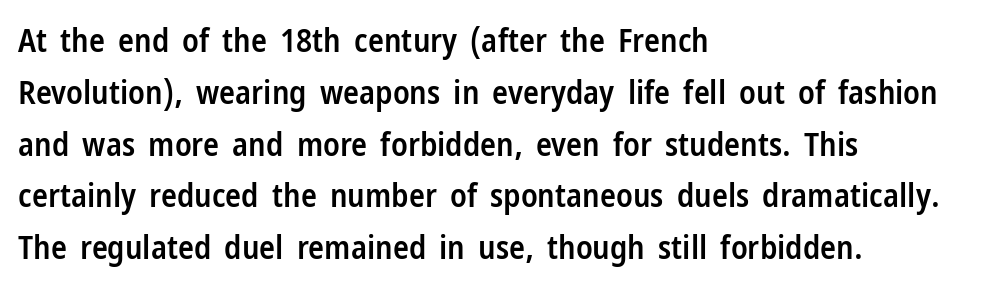
{"serif": "no", "italic": "no", "bold": "semi", "weight": "semibold", "width": "condensed", "stroke_contrast": "low", "x_height": "medium", "monospaced": "no", "underline": "no", "align": "left", "line_spacing": "normal", "line_spacing_ratio": 1.57, "letter_spacing": "normal", "letter_spacing_em": 0.0, "glyph_px": 33}
